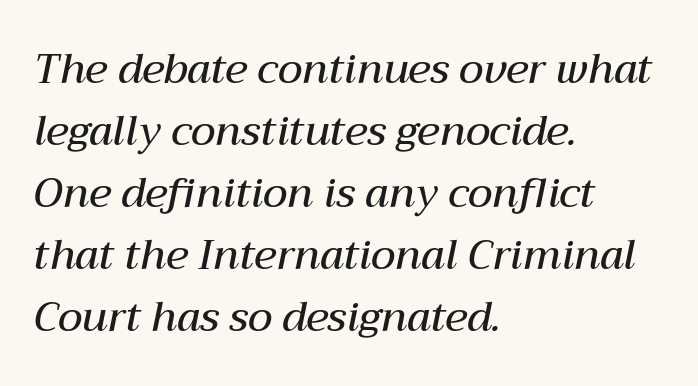
Each glyph is drawn with semibold strokes, heavier than normal yet not fully bold. Notice how the stems are inclined rather than vertical — that's the hallmark of italics. Note the varied advance widths — an 'i' is clearly narrower than an 'm'. Layout note: lines flush left. Just letters on the line, the space beneath them empty.
